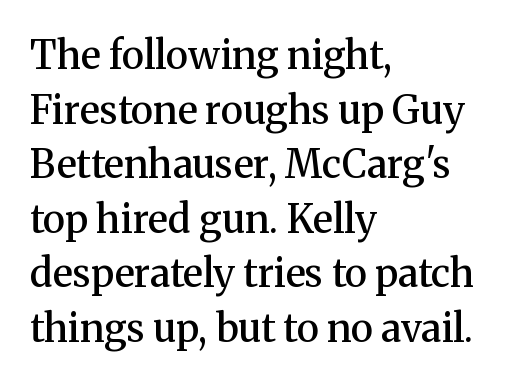
{"serif": "yes", "italic": "no", "bold": "semi", "weight": "semibold", "width": "normal", "stroke_contrast": "medium", "x_height": "medium", "monospaced": "no", "underline": "no", "align": "left", "line_spacing": "normal", "line_spacing_ratio": 1.4, "letter_spacing": "normal", "letter_spacing_em": 0.0, "glyph_px": 39}
